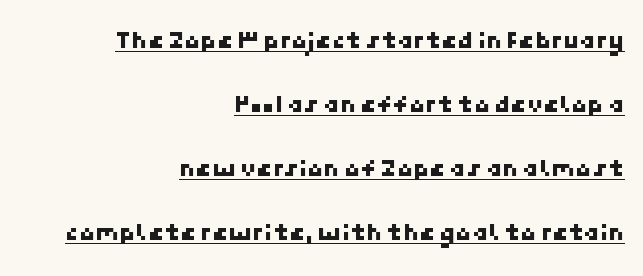
{"underline": "yes", "align": "right", "line_spacing": "loose", "line_spacing_ratio": 2.46, "letter_spacing": "normal", "letter_spacing_em": 0.0, "glyph_px": 26}
